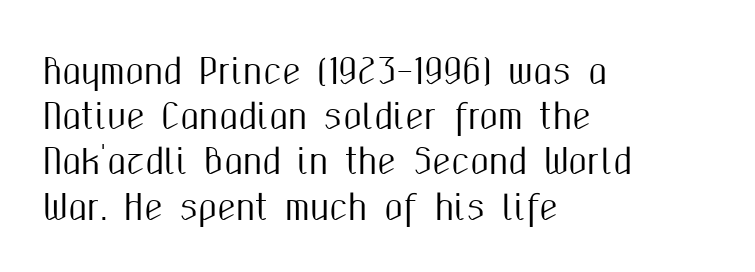
{"serif": "no", "italic": "no", "width": "condensed", "stroke_contrast": "medium", "x_height": "medium", "monospaced": "no", "underline": "no", "align": "left", "line_spacing": "normal", "line_spacing_ratio": 1.33, "letter_spacing": "normal", "letter_spacing_em": 0.0, "glyph_px": 34}
